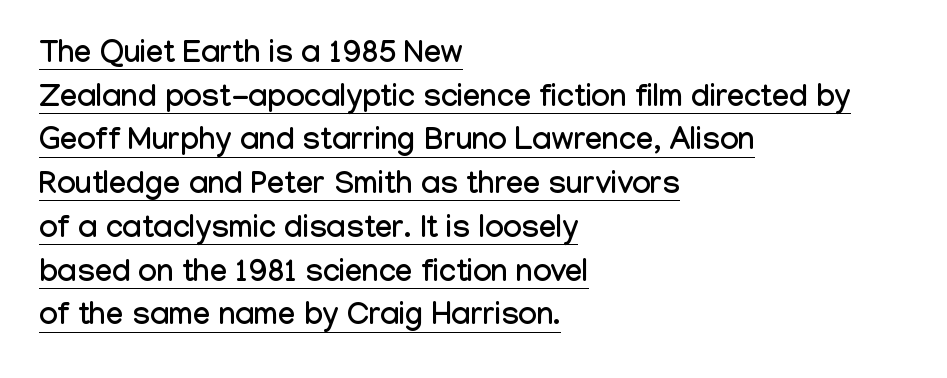
The paragraph shown leans on its left margin. This is the regular roman posture of the typeface. Note the varied advance widths — an 'i' is clearly narrower than an 'm'. The font family rendered here belongs to the sans-serif group. Glance below the letters and you will spot a drawn line.
